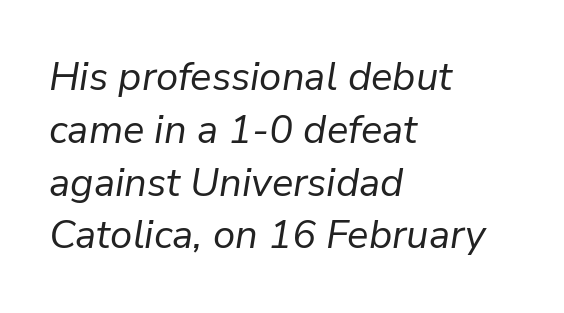
{"italic": "yes", "lean": "right", "slant_degrees": 9, "bold": "no", "weight": "regular", "width": "normal", "stroke_contrast": "low", "x_height": "medium", "monospaced": "no", "underline": "no", "align": "left", "line_spacing": "normal", "line_spacing_ratio": 1.32, "letter_spacing": "normal", "letter_spacing_em": 0.0, "glyph_px": 40}
